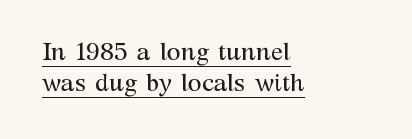
Q: Is the text bold? A: No.
Q: Is the text italic (slanted)? A: No, it is upright.
Q: Is the text underlined? A: Yes.
Q: How is the paragraph aligned? A: Left-aligned.
Q: Is the spacing between letters normal or unusually wide? A: Normal.
